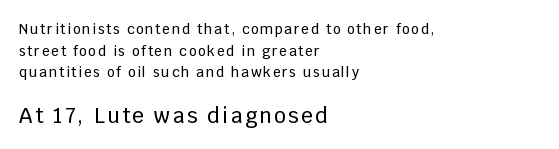
Q: Is the text italic (slanted)? A: No, it is upright.
Q: Is the text underlined? A: No.
Q: How is the paragraph aligned? A: Left-aligned.
Q: Is the spacing between lines tight, normal or loose? A: Normal.
Q: Which block of text is set in a larger size, the first (top) or the second (bottom)? A: The second (bottom) one.
